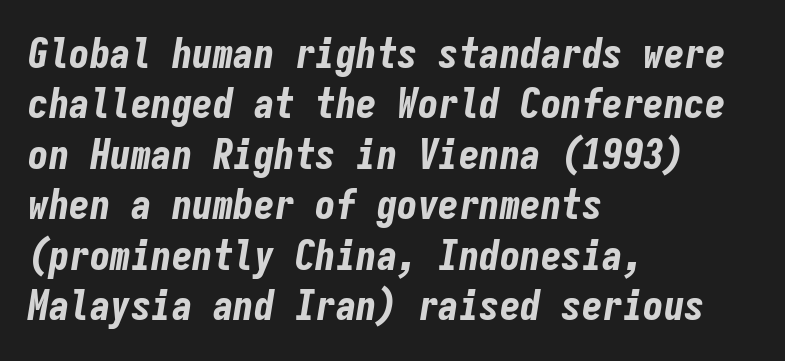
Is this a fixed-width face? Yes — each glyph sits in an identical cell. When letters slant like this, we call the style italic. The ragged edge is on the right, which tells us the setting is flush left. Nobody touched the tracking dial on this one.
